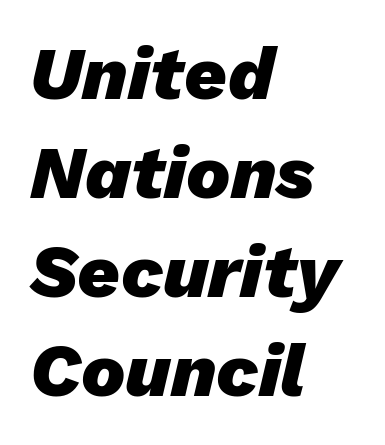
{"italic": "yes", "lean": "right", "slant_degrees": 13, "bold": "yes", "weight": "heavy", "width": "normal", "stroke_contrast": "low", "x_height": "medium", "monospaced": "no", "underline": "no", "align": "left", "line_spacing": "normal", "line_spacing_ratio": 1.34, "letter_spacing": "normal", "letter_spacing_em": 0.0, "glyph_px": 74}
